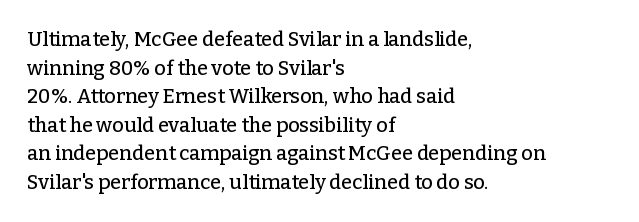
Q: Is the text italic (slanted)? A: No, it is upright.
Q: Is the text underlined? A: No.
Q: How is the paragraph aligned? A: Left-aligned.
Q: Is the spacing between letters normal or unusually wide? A: Normal.
Q: Is the spacing between lines tight, normal or loose? A: Normal.
